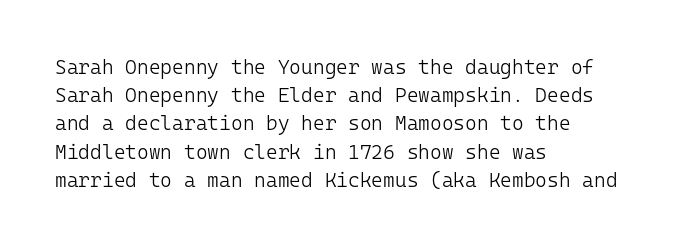
The image shows 20 px text type, upright; set left-aligned, normal line spacing (1.41x), normal letter spacing, not underlined.
